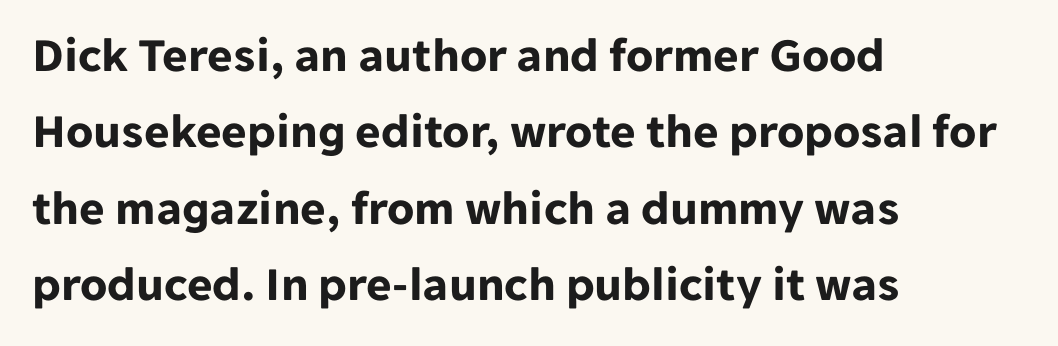
{"serif": "no", "italic": "no", "bold": "yes", "weight": "bold", "width": "normal", "stroke_contrast": "low", "x_height": "medium", "monospaced": "no", "underline": "no", "align": "left", "line_spacing": "normal", "line_spacing_ratio": 1.56, "letter_spacing": "normal", "letter_spacing_em": 0.0, "glyph_px": 49}
